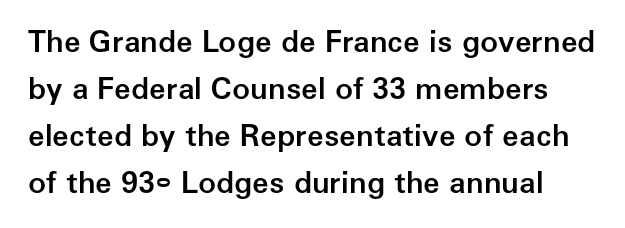
Just letters on the line, the space beneath them empty. In terms of leading, this rendering sits right in the middle. I'd call this a sans setting — the letters go barefoot. These lines were composed using upright roman letters. The letterforms sit shoulder to shoulder at normal distance.
